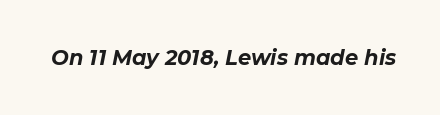
Pretty heavy lettering here — definitely bold. Each word holds together tightly as a unit, with standard inter-letter gaps. Emphasis-style slanted type is in use. Only glyphs here, with clear space below each row.
